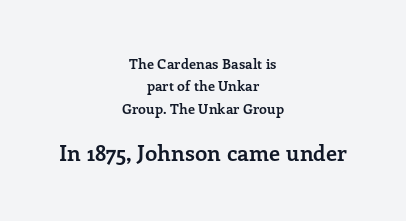
{"italic": "no", "bold": "yes", "underline": "no", "align": "center", "line_spacing": "normal", "line_spacing_ratio": 1.59, "letter_spacing": "normal", "letter_spacing_em": 0.0, "larger_block": "second", "size_ratio": 1.57, "glyph_px": 22}
